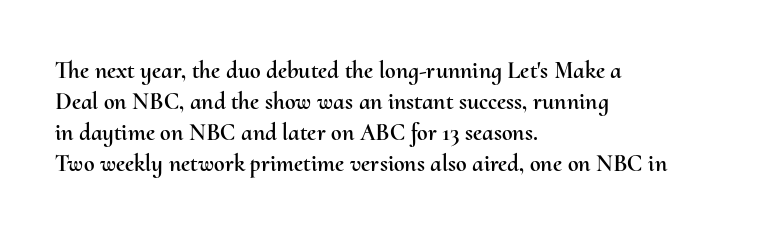
The rag falls on the right side of this text block. How would I describe the line gaps? Plain and ordinary. Ordinary non-slanted type is in use. The gaps between neighbouring characters are ordinary and unremarkable.
